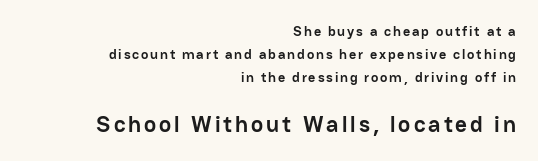
Q: Is the text bold? A: Yes.
Q: Is the text italic (slanted)? A: No, it is upright.
Q: Is the text underlined? A: No.
Q: How is the paragraph aligned? A: Right-aligned.
Q: Is the spacing between lines tight, normal or loose? A: Normal.
Q: Which block of text is set in a larger size, the first (top) or the second (bottom)? A: The second (bottom) one.
